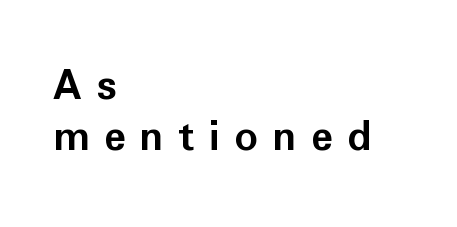
Reading down the column, the eye jumps only a short way to each next line. In CSS terms this would be text-align: left. Words float on clear page, feet unadorned. Spacing verdict: proportional, widths tailored to each character. Is this a sans? Yes — the strokes have no serifs. This is roman type, the default non-slanted kind.
